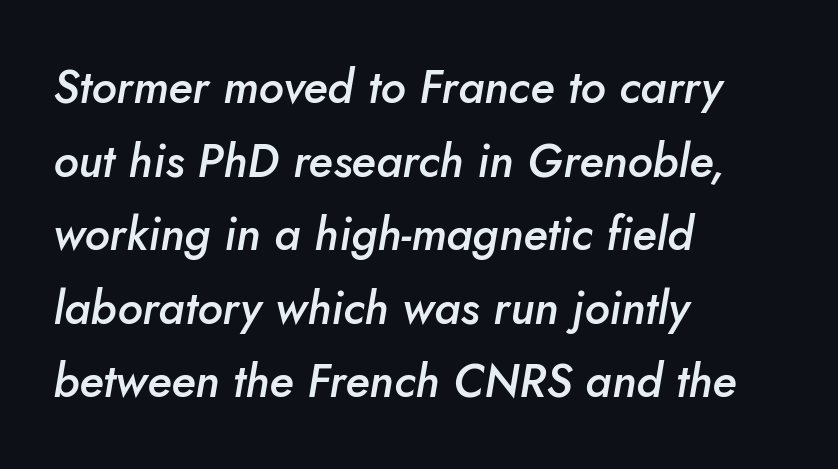
The font is running at a semibold setting, under full bold. Varying glyph widths throughout — classic text-font behaviour. A student would call this left alignment; a typographer would say flush left, rag right. There's an unmistakable incline to the writing here.
